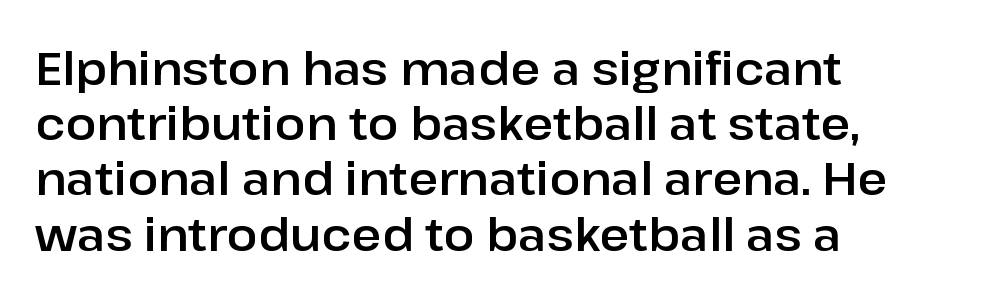
Does extra space separate the letters? No, they use regular spacing. This sample has the flowing, uneven cadence of proportional lettering. Glance below the letters and you will spot only blank space. The rendering shows plain stroke endings on the letterforms — a sans-serif design.
